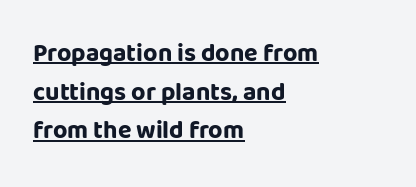
The image shows 25 px bold type, upright; set left-aligned, normal line spacing (1.55x), normal letter spacing, underlined.
